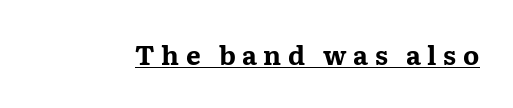
{"italic": "no", "bold": "yes", "underline": "yes", "letter_spacing": "wide", "letter_spacing_em": 0.25, "glyph_px": 26}
